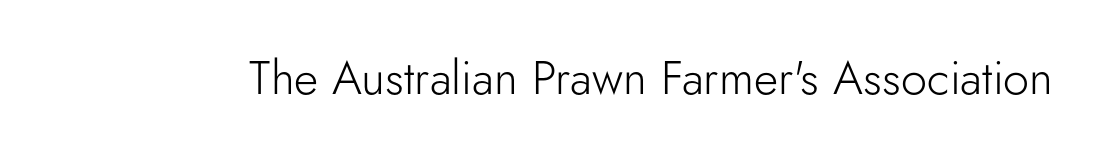
{"serif": "no", "italic": "no", "bold": "no", "weight": "light", "width": "normal", "stroke_contrast": "low", "x_height": "small", "monospaced": "no", "underline": "no", "letter_spacing": "normal", "letter_spacing_em": 0.0, "glyph_px": 47}
